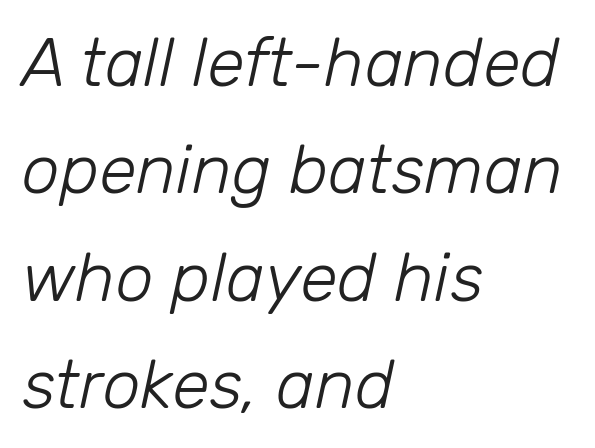
Compared with a centered layout, this one pins lines to the left instead. No extra tracking has been applied to these lines. The space between consecutive lines is moderate. These lines are rendered in a variable-pitch font.
